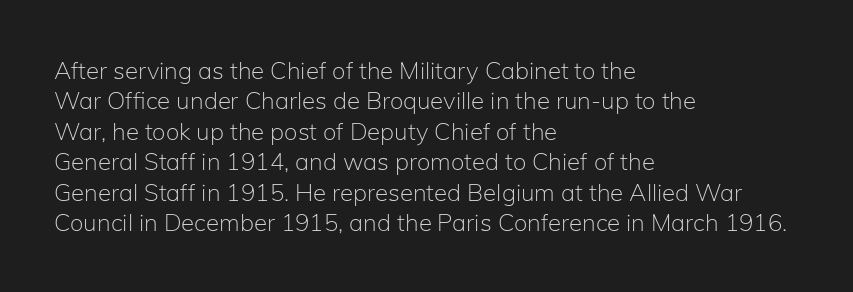
{"italic": "no", "bold": "no", "underline": "no", "align": "left", "line_spacing": "normal", "line_spacing_ratio": 1.27, "letter_spacing": "normal", "letter_spacing_em": 0.0, "glyph_px": 24}
